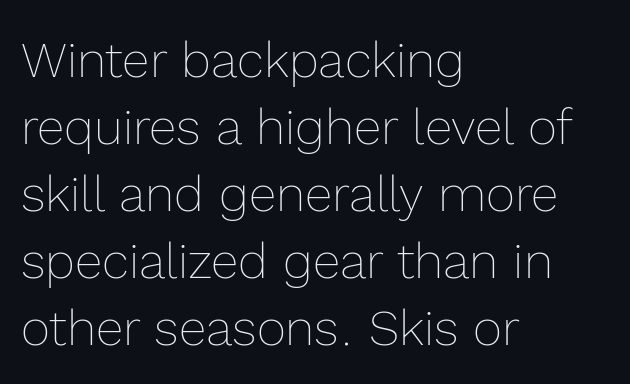
{"italic": "no", "bold": "no", "weight": "thin", "width": "normal", "x_height": "medium", "monospaced": "no", "underline": "no", "align": "left", "line_spacing": "normal", "line_spacing_ratio": 1.34, "letter_spacing": "normal", "letter_spacing_em": 0.0, "glyph_px": 50}
